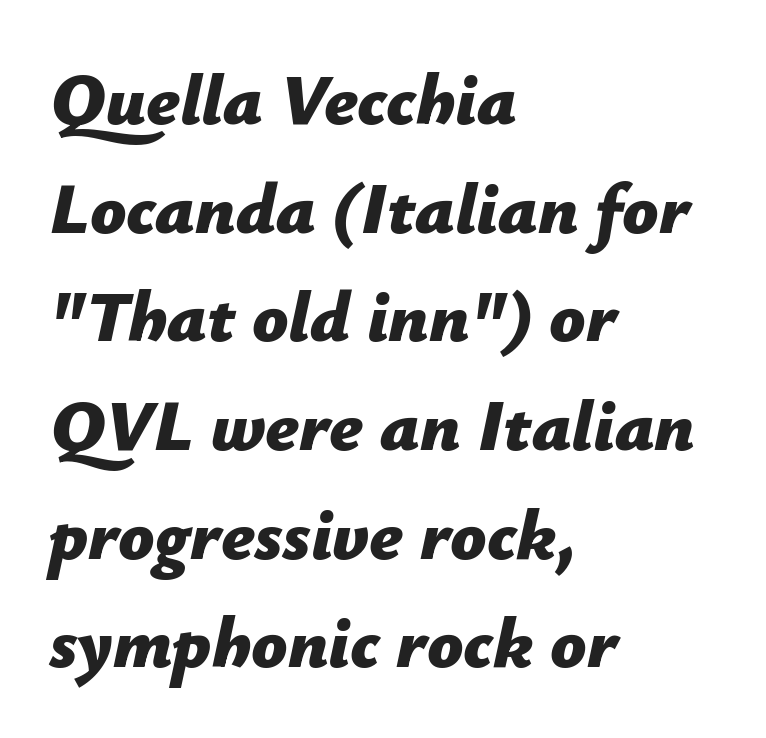
The image shows 71 px bold type, italic (leaning right); set left-aligned, normal line spacing (1.53x), normal letter spacing, not underlined; low stroke contrast and a medium x-height.
